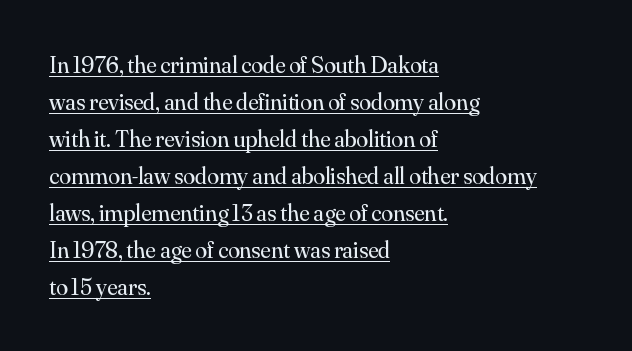
Q: Is the text bold? A: No.
Q: Is the text italic (slanted)? A: No, it is upright.
Q: Is the text underlined? A: Yes.
Q: How is the paragraph aligned? A: Left-aligned.
Q: Is the spacing between letters normal or unusually wide? A: Normal.
Q: Is the spacing between lines tight, normal or loose? A: Normal.
